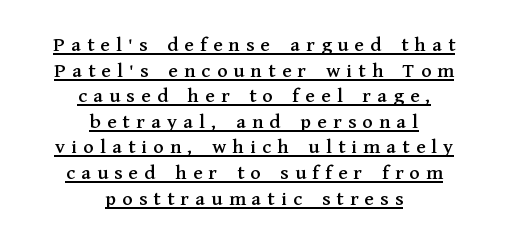
Q: Is the text italic (slanted)? A: No, it is upright.
Q: Is the text underlined? A: Yes.
Q: How is the paragraph aligned? A: Centered.
Q: Is the spacing between letters normal or unusually wide? A: Unusually wide.
